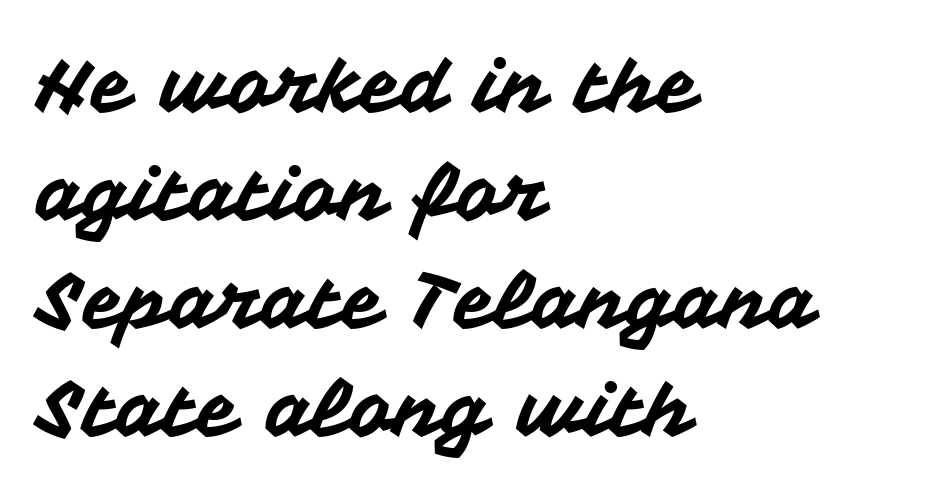
{"serif": "no", "width": "normal", "stroke_contrast": "medium", "x_height": "medium", "monospaced": "no", "underline": "no", "align": "left", "line_spacing": "normal", "line_spacing_ratio": 1.42, "letter_spacing": "normal", "letter_spacing_em": 0.0, "glyph_px": 76}
